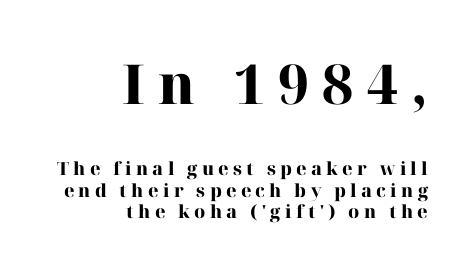
{"serif": "yes", "italic": "no", "bold": "yes", "weight": "heavy", "width": "normal", "stroke_contrast": "high", "x_height": "medium", "monospaced": "no", "underline": "no", "align": "right", "line_spacing_ratio": 1.2, "letter_spacing": "wide", "letter_spacing_em": 0.24, "larger_block": "first", "size_ratio": 3.06, "glyph_px": 55}
